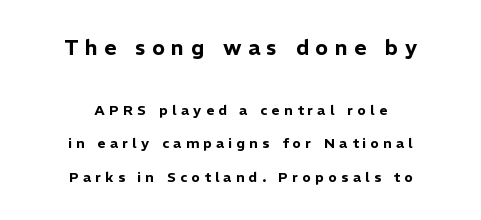
This rendering widens character spacing well past its baseline value. These lines stack symmetrically, like a column narrowing and widening about its center. The words here are not underlined. Between these two stacked blocks, the higher one wins on size.
